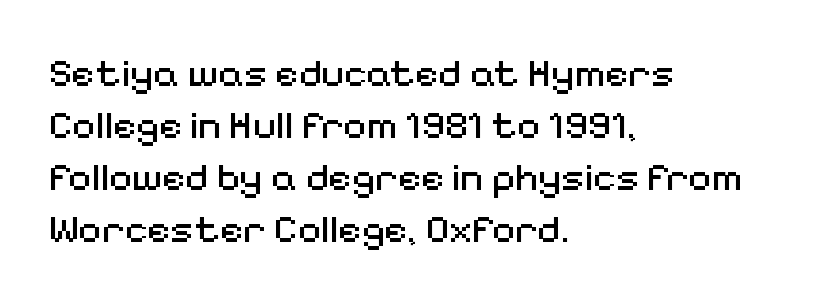
The image shows 40 px regular-weight sans-serif type, upright; set left-aligned, normal line spacing (1.3x), normal letter spacing, not underlined; medium stroke contrast and a medium x-height.
